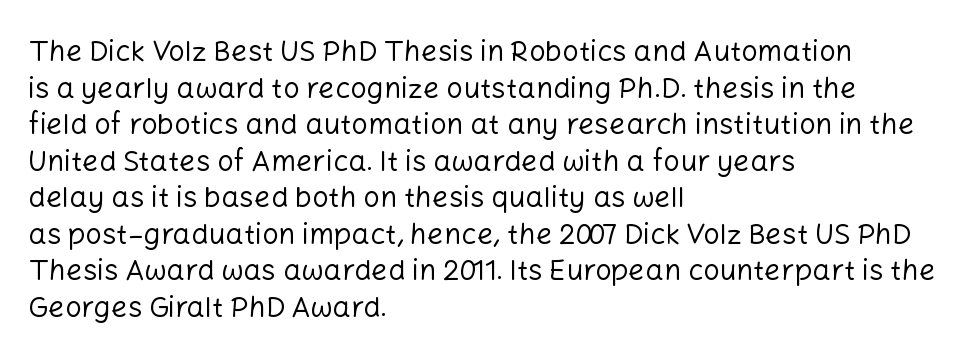
Q: Is the text bold? A: No.
Q: Is the text italic (slanted)? A: No, it is upright.
Q: Is the typeface a serif or a sans-serif typeface? A: Sans-serif.
Q: Is the text underlined? A: No.
Q: How is the paragraph aligned? A: Left-aligned.
Q: Is the spacing between letters normal or unusually wide? A: Normal.
Q: Is the spacing between lines tight, normal or loose? A: Normal.
Q: Width (condensed, normal, or wide)? A: Normal.
Q: Stroke contrast? A: Low.
Q: x-height? A: Medium.
Q: Monospaced? A: No.
